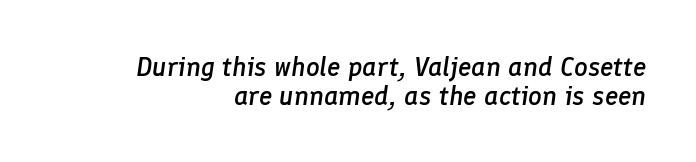
The image shows 27 px text type, italic (leaning right); set right-aligned, tight line spacing (1.07x), normal letter spacing, not underlined.
